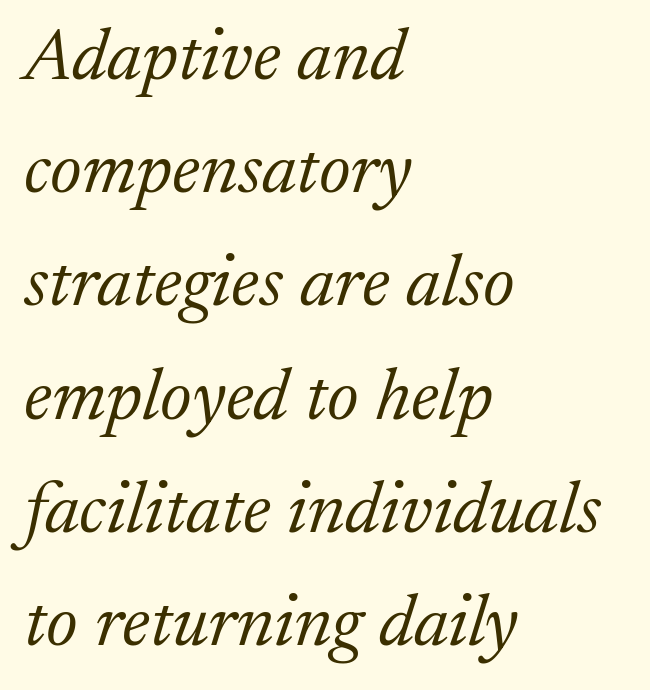
This sample uses a serif face. Varying glyph widths throughout — classic text-font behaviour. Is there much room between lines? A standard amount, neither cramped nor airy. Plain, unruled lines of type. Looking at the ascenders, they clearly lean. The horizontal fit of the characters is conventional and even.
